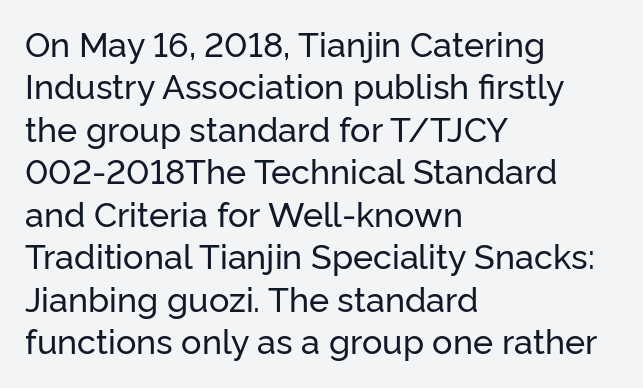
Reading down the block, your eye returns to a fixed left position each line. Looks like regular typesetting: each glyph gets only the width it needs. Standard letterfit; no display-style spreading of the glyphs. Type style note: lacks serifs. Rule under the text: the space is simply empty. Vertical spacing — default.
